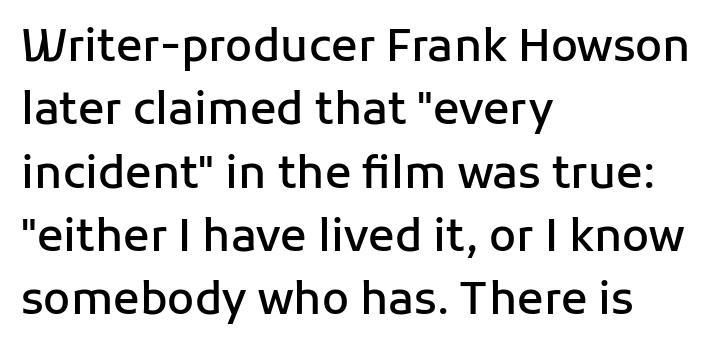
Q: Is the text bold? A: Semi-bold.
Q: Is the text italic (slanted)? A: No, it is upright.
Q: Is the typeface a serif or a sans-serif typeface? A: Sans-serif.
Q: Is the text underlined? A: No.
Q: How is the paragraph aligned? A: Left-aligned.
Q: Is the spacing between letters normal or unusually wide? A: Normal.
Q: Is the spacing between lines tight, normal or loose? A: Normal.
Q: Width (condensed, normal, or wide)? A: Normal.
Q: Stroke contrast? A: Low.
Q: x-height? A: Medium.
Q: Monospaced? A: No.
